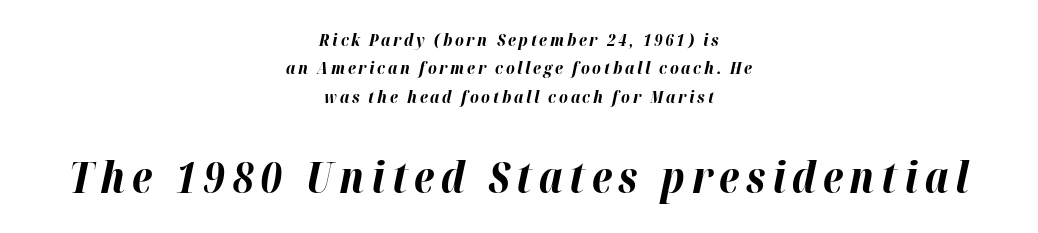
The baseline area is clear. The font's italic variant was chosen for this text. Spacing verdict: proportional, widths tailored to each character. Evenly set lines give the paragraph a standard silhouette. Alignment: centered. Top chunk: small. Bottom chunk: large.
